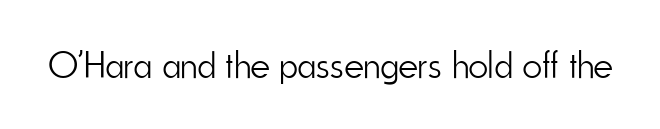
{"serif": "no", "italic": "no", "bold": "no", "weight": "light", "width": "condensed", "stroke_contrast": "low", "x_height": "small", "monospaced": "no", "underline": "no", "letter_spacing": "normal", "letter_spacing_em": 0.0, "glyph_px": 38}
